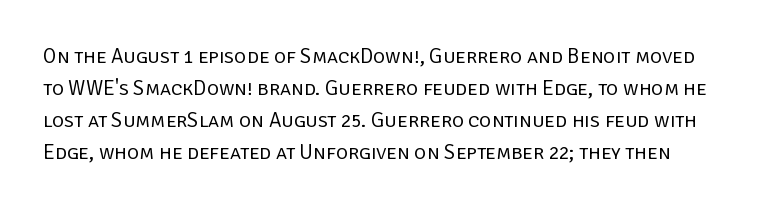
Q: Is the text bold? A: No.
Q: Is the text italic (slanted)? A: No, it is upright.
Q: Is the text underlined? A: No.
Q: Is the spacing between letters normal or unusually wide? A: Normal.
Q: Is the spacing between lines tight, normal or loose? A: Normal.
